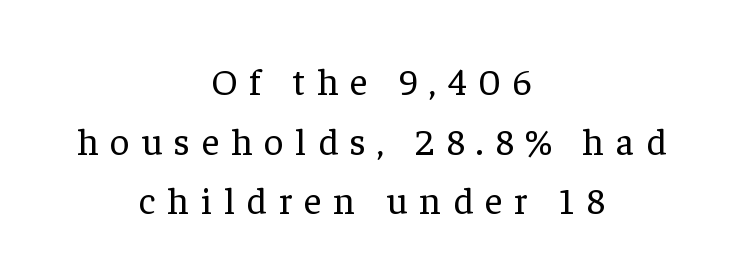
{"serif": "yes", "italic": "no", "bold": "no", "weight": "regular", "width": "normal", "stroke_contrast": "low", "x_height": "medium", "monospaced": "no", "underline": "no", "align": "center", "line_spacing": "normal", "line_spacing_ratio": 1.57, "letter_spacing": "wide", "letter_spacing_em": 0.31, "glyph_px": 38}
